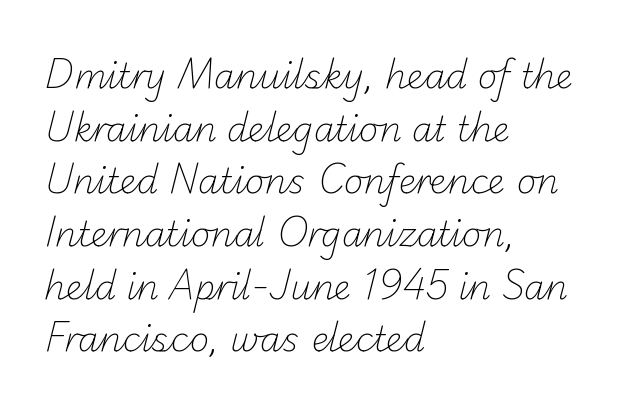
Q: Is the text bold? A: No.
Q: Is the typeface a serif or a sans-serif typeface? A: Sans-serif.
Q: Is the text underlined? A: No.
Q: How is the paragraph aligned? A: Left-aligned.
Q: Is the spacing between letters normal or unusually wide? A: Normal.
Q: Is the spacing between lines tight, normal or loose? A: Normal.
Q: Width (condensed, normal, or wide)? A: Normal.
Q: Stroke contrast? A: Low.
Q: x-height? A: Small.
Q: Monospaced? A: No.
